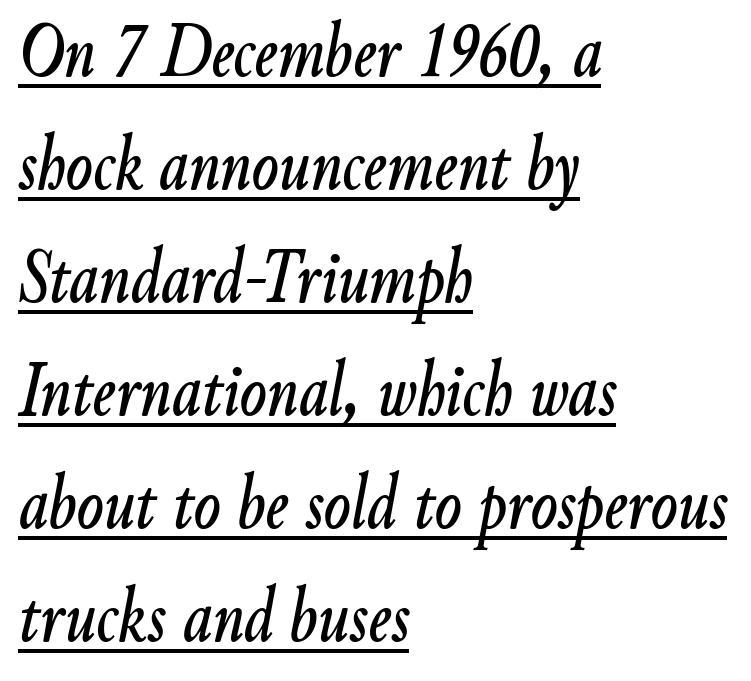
Q: Is the text italic (slanted)? A: Yes, it leans right by about 9 degrees.
Q: Is the text underlined? A: Yes.
Q: How is the paragraph aligned? A: Left-aligned.
Q: Is the spacing between letters normal or unusually wide? A: Normal.
Q: Is the spacing between lines tight, normal or loose? A: Normal.
Q: Width (condensed, normal, or wide)? A: Condensed.
Q: Stroke contrast? A: Low.
Q: x-height? A: Small.
Q: Monospaced? A: No.
